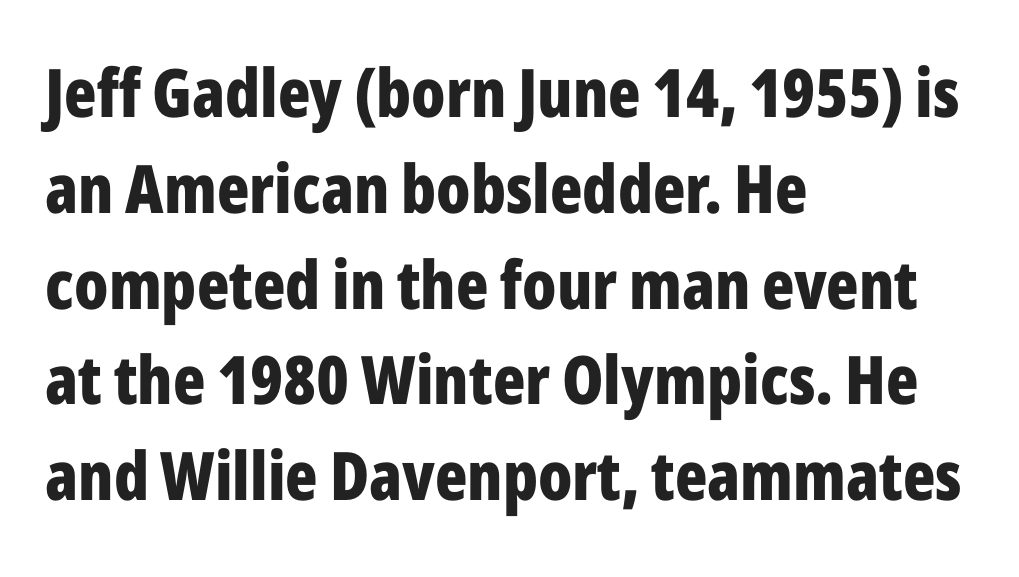
{"serif": "no", "italic": "no", "bold": "yes", "weight": "bold", "width": "condensed", "stroke_contrast": "low", "x_height": "medium", "monospaced": "no", "underline": "no", "align": "left", "line_spacing": "normal", "line_spacing_ratio": 1.43, "letter_spacing": "normal", "letter_spacing_em": 0.0, "glyph_px": 67}
